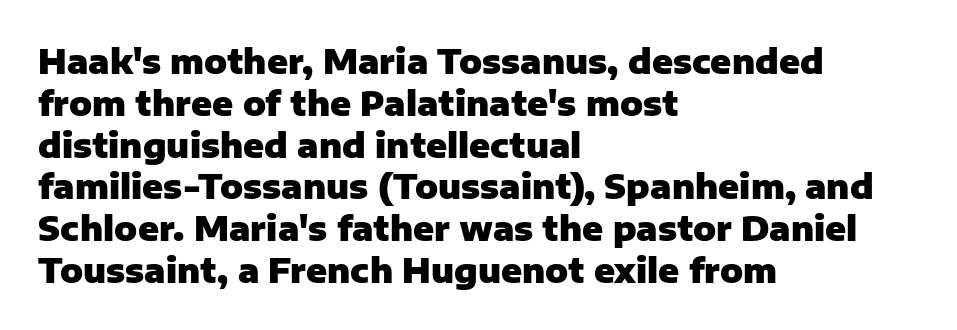
{"serif": "no", "italic": "no", "bold": "yes", "weight": "heavy", "width": "normal", "stroke_contrast": "low", "x_height": "medium", "monospaced": "no", "underline": "no", "align": "left", "line_spacing_ratio": 1.23, "letter_spacing": "normal", "letter_spacing_em": 0.0, "glyph_px": 34}
